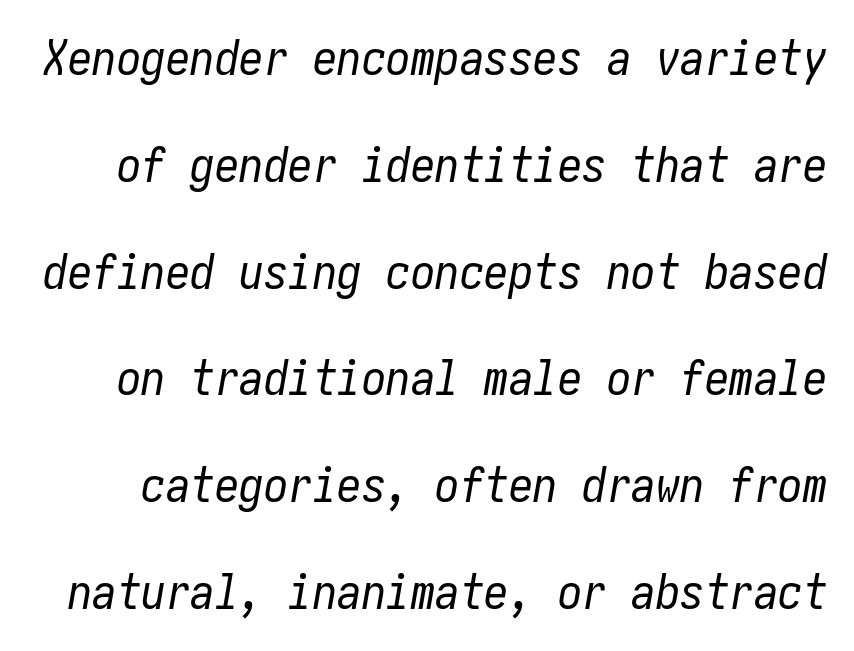
The image shows 49 px regular-weight, condensed type, italic (leaning right); set loose line spacing (2.18x), normal letter spacing, not underlined; low stroke contrast and a medium x-height.
